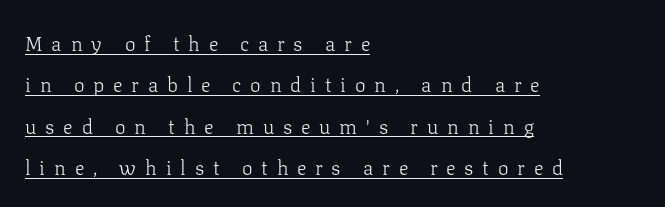
The image shows 20 px text type, upright; set left-aligned, loose line spacing (2.07x), unusually wide letter spacing (+0.44 em), underlined.
